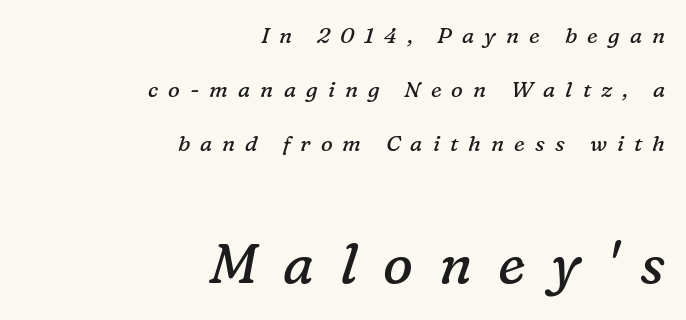
No word sits above an underline. There is plenty of visible air inserted between adjacent glyphs. Type style note: has serifs. These lines are rendered in a variable-pitch font. Line spacing here is loose. In this sample the second text group is rendered at the bigger scale.
